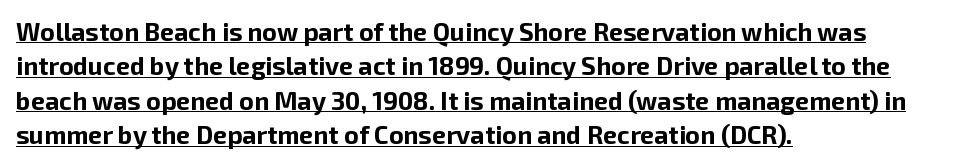
{"italic": "no", "bold": "yes", "underline": "yes", "align": "left", "line_spacing": "normal", "line_spacing_ratio": 1.38, "letter_spacing": "normal", "letter_spacing_em": 0.0, "glyph_px": 25}
